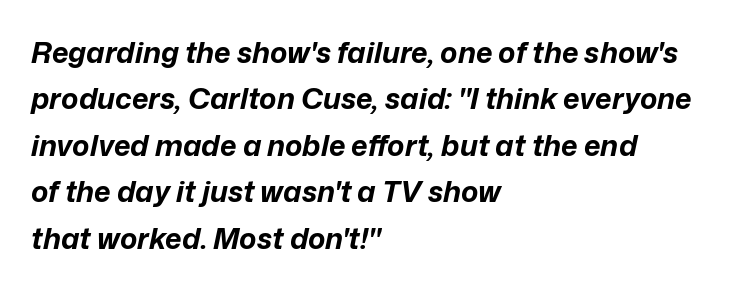
Each letter keeps its own natural width here, so spacing adapts to shape. The paragraph has a hard left edge and a soft right edge. Tracking here is standard; glyphs follow each other at the usual distance. Typographic density is high because the face is bold. The rendering applies a slant to the glyphs.
